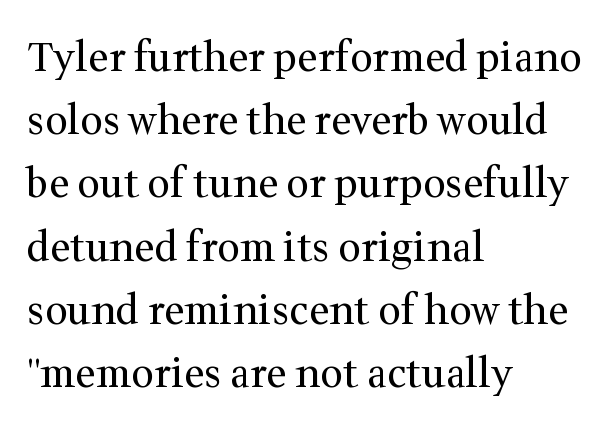
I'd call this a serif setting — the letters wear small feet. Every character sits straight up, as roman type does. Weight: regular or lighter. You could not count columns in this text — the font is proportionally spaced. The space beneath each line is pristine and unruled.
